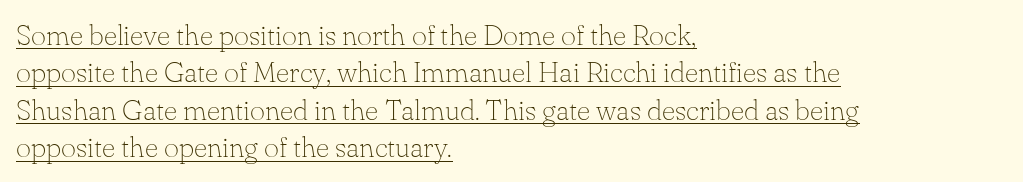
The image shows 29 px thin serif type, upright; set left-aligned, normal line spacing (1.29x), normal letter spacing, underlined; low stroke contrast and a small x-height.
